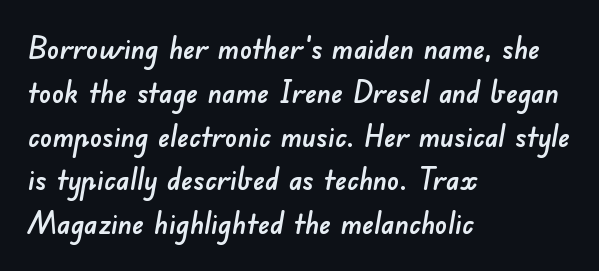
{"serif": "no", "width": "normal", "stroke_contrast": "low", "x_height": "small", "monospaced": "no", "underline": "no", "align": "left", "line_spacing": "normal", "line_spacing_ratio": 1.46, "letter_spacing": "normal", "letter_spacing_em": 0.0, "glyph_px": 30}
